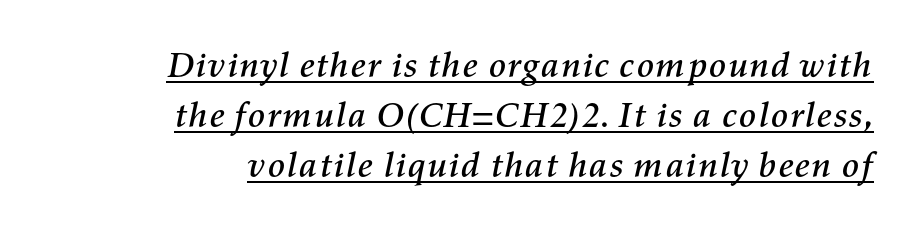
{"italic": "yes", "lean": "right", "slant_degrees": 11, "width": "normal", "stroke_contrast": "medium", "x_height": "medium", "monospaced": "no", "underline": "yes", "line_spacing": "normal", "line_spacing_ratio": 1.39, "letter_spacing": "normal", "letter_spacing_em": 0.0, "glyph_px": 36}
